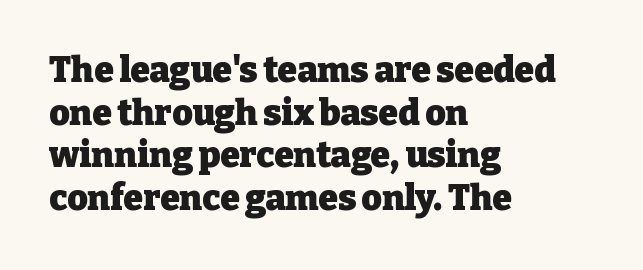
The image shows 35 px heavy serif type, upright; set left-aligned, line spacing 1.22x, normal letter spacing, not underlined; low stroke contrast and a medium x-height.
